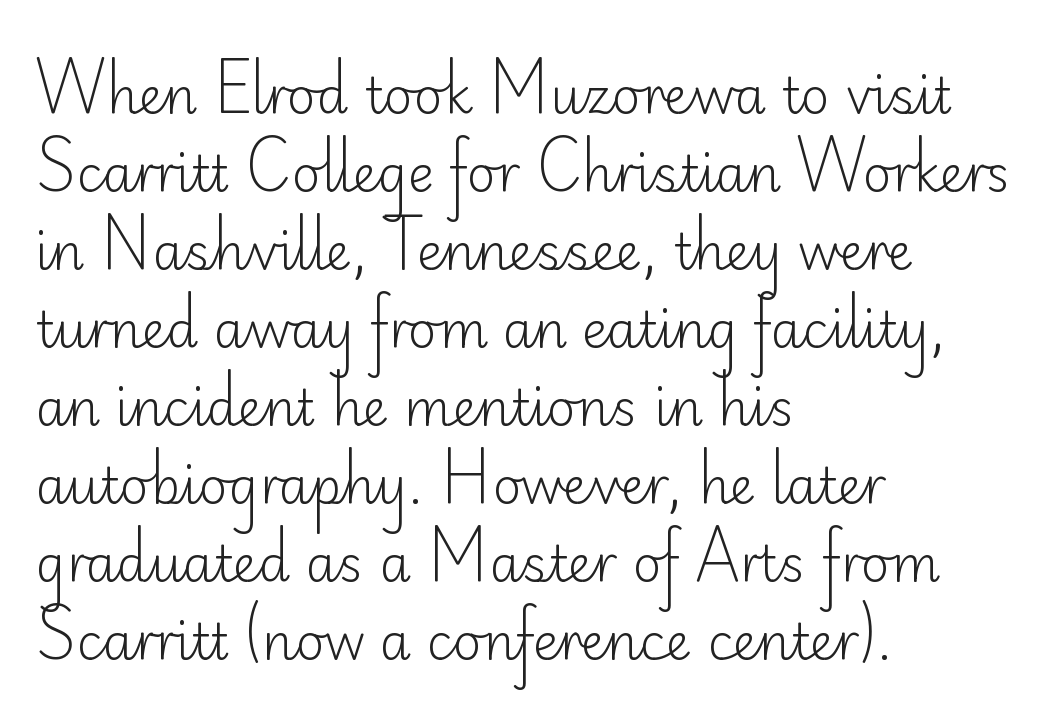
Q: Is the text bold? A: No.
Q: Is the text italic (slanted)? A: No, it is upright.
Q: Is the typeface a serif or a sans-serif typeface? A: Sans-serif.
Q: Is the text underlined? A: No.
Q: How is the paragraph aligned? A: Left-aligned.
Q: Is the spacing between letters normal or unusually wide? A: Normal.
Q: Is the spacing between lines tight, normal or loose? A: Normal.
Q: Width (condensed, normal, or wide)? A: Normal.
Q: Stroke contrast? A: Low.
Q: x-height? A: Small.
Q: Monospaced? A: No.
